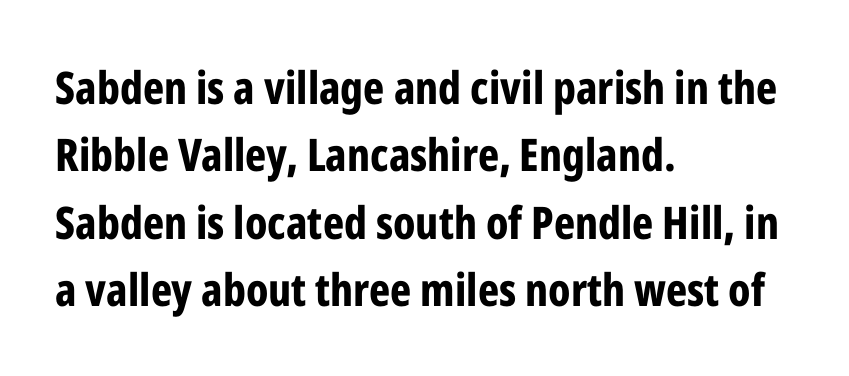
The image shows 45 px bold, condensed sans-serif type, upright; set left-aligned, normal line spacing (1.5x), normal letter spacing, not underlined; low stroke contrast and a medium x-height.
